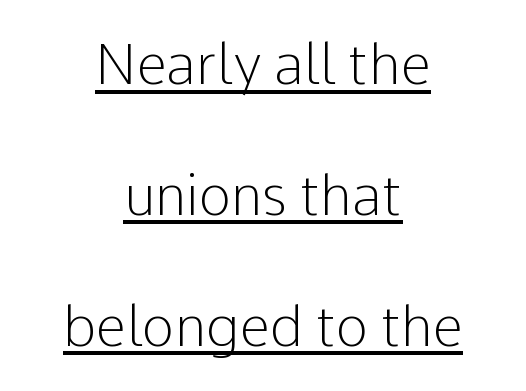
Does extra space separate the letters? No, they use regular spacing. Note the varied advance widths — an 'i' is clearly narrower than an 'm'. The designer went with a sans here, leaving each stem footless. A roman cut, with each character standing at attention. Summary of vertical rhythm: relaxed, with wide interline spacing.
